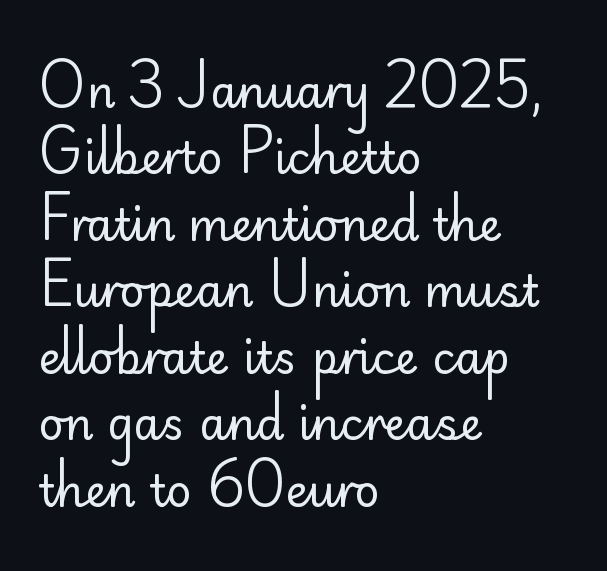
Characters follow at the spacing the type designer built in. Where is the straight margin? On the left. Varying glyph widths throughout — classic text-font behaviour. Quick note: interline space is typical. If you drew a line through each stem, it would be perfectly vertical. Quick note: underline off.
